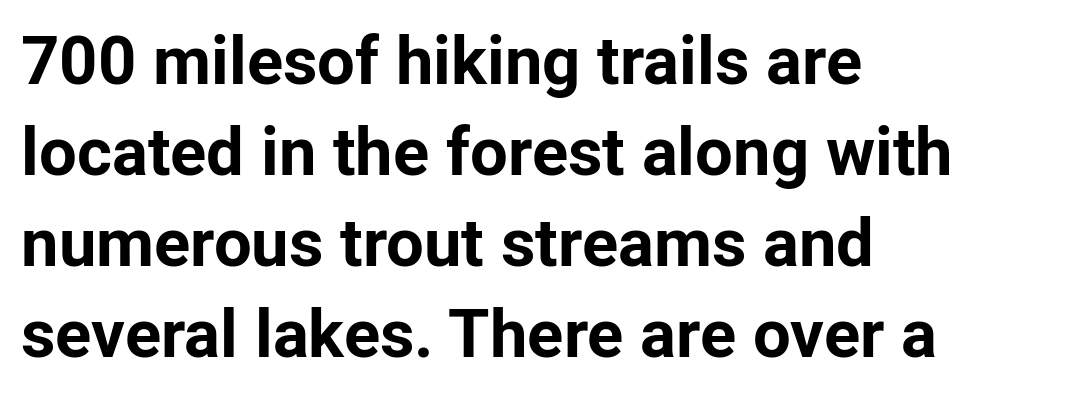
{"serif": "no", "italic": "no", "bold": "yes", "weight": "bold", "width": "normal", "stroke_contrast": "low", "x_height": "medium", "monospaced": "no", "underline": "no", "align": "left", "line_spacing": "normal", "line_spacing_ratio": 1.36, "letter_spacing": "normal", "letter_spacing_em": 0.0, "glyph_px": 67}
